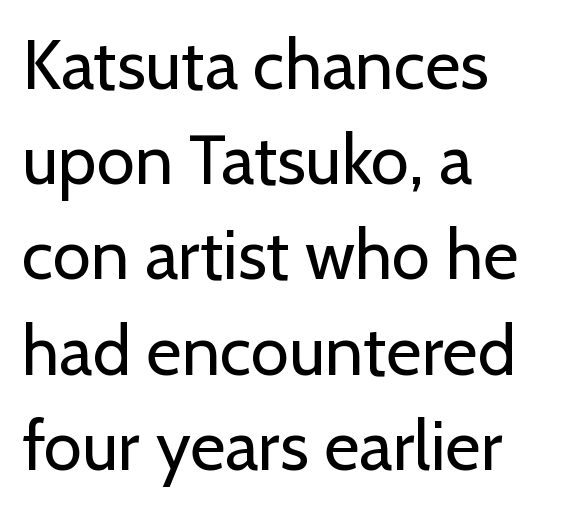
This sample uses plain, unmodified letter spacing. Ordinary non-slanted type is in use. Each stroke keeps to a modest, everyday thickness or less. Each new line begins a customary step beneath the previous one. Nobody drew a line under any word here.
